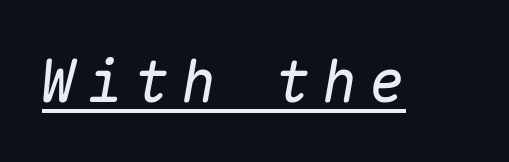
The image shows 58 px regular-weight type, italic (leaning right), monospaced; set unusually wide letter spacing (+0.21 em), underlined; low stroke contrast and a medium x-height.
